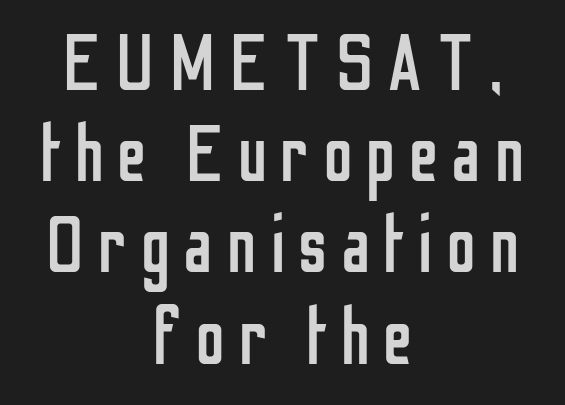
{"serif": "no", "italic": "no", "bold": "no", "weight": "regular", "width": "condensed", "stroke_contrast": "low", "x_height": "medium", "monospaced": "no", "underline": "no", "align": "center", "line_spacing": "tight", "line_spacing_ratio": 1.14, "glyph_px": 80}
